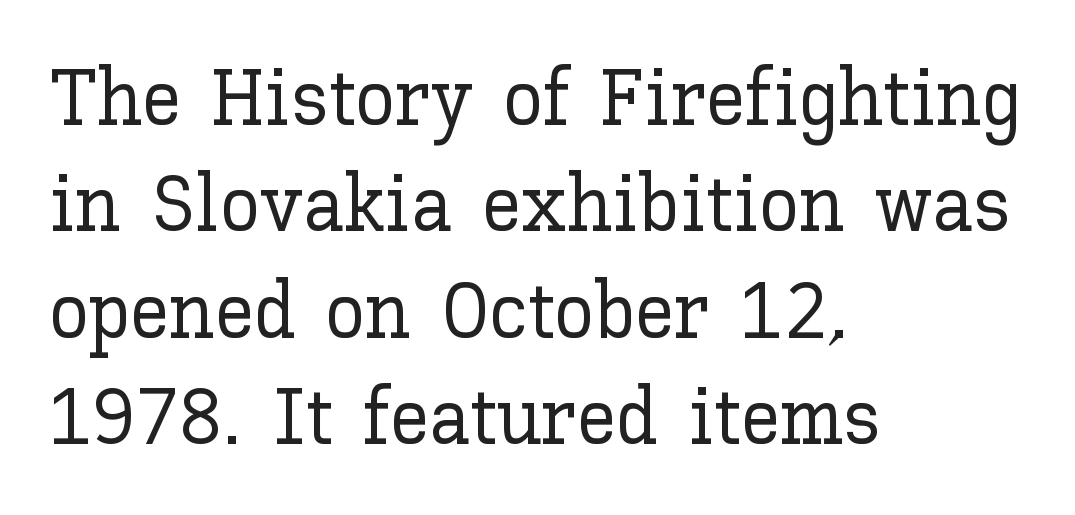
The image shows 80 px text type, upright; set left-aligned, normal line spacing (1.33x), normal letter spacing, not underlined; low stroke contrast and a medium x-height.
